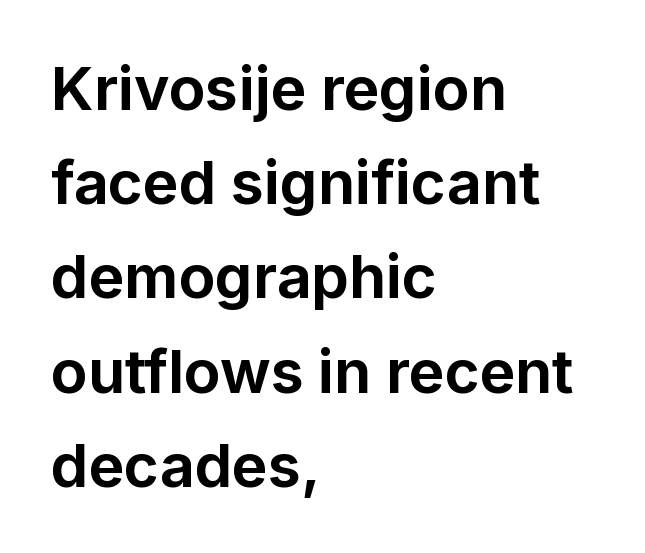
{"serif": "no", "italic": "no", "bold": "yes", "weight": "bold", "width": "normal", "stroke_contrast": "low", "x_height": "medium", "monospaced": "no", "underline": "no", "align": "left", "line_spacing": "normal", "line_spacing_ratio": 1.57, "letter_spacing": "normal", "letter_spacing_em": 0.0, "glyph_px": 60}
